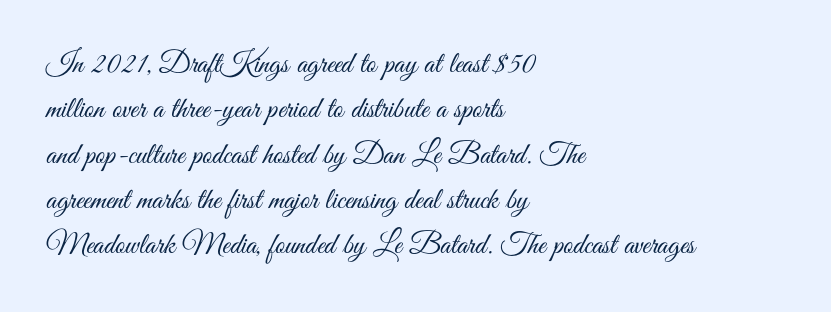
Q: Is the text bold? A: No.
Q: Is the text italic (slanted)? A: Yes.
Q: Is the typeface a serif or a sans-serif typeface? A: Sans-serif.
Q: Is the text underlined? A: No.
Q: How is the paragraph aligned? A: Left-aligned.
Q: Is the spacing between letters normal or unusually wide? A: Normal.
Q: Is the spacing between lines tight, normal or loose? A: Normal.
Q: Width (condensed, normal, or wide)? A: Condensed.
Q: Stroke contrast? A: Medium.
Q: x-height? A: Small.
Q: Monospaced? A: No.
